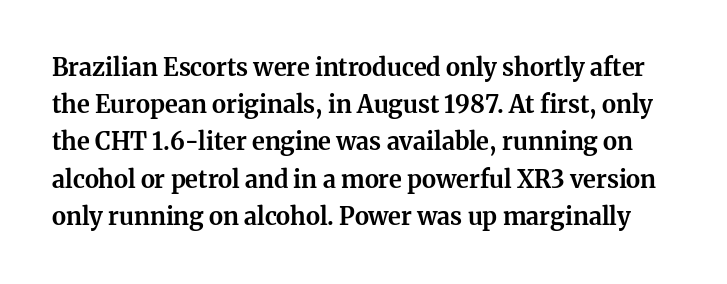
Q: Is the text bold? A: Yes.
Q: Is the text italic (slanted)? A: No, it is upright.
Q: Is the text underlined? A: No.
Q: Is the spacing between letters normal or unusually wide? A: Normal.
Q: Is the spacing between lines tight, normal or loose? A: Normal.
